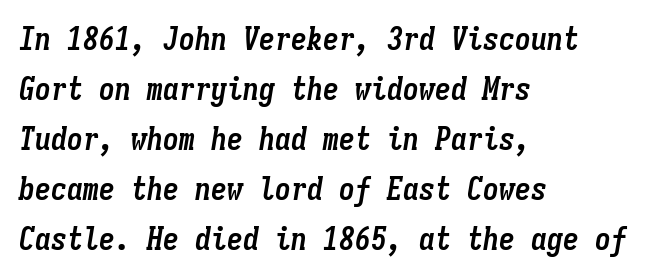
The image shows 32 px semibold, condensed type, italic (leaning right), monospaced; set left-aligned, normal line spacing (1.56x), normal letter spacing, not underlined; low stroke contrast and a medium x-height.
